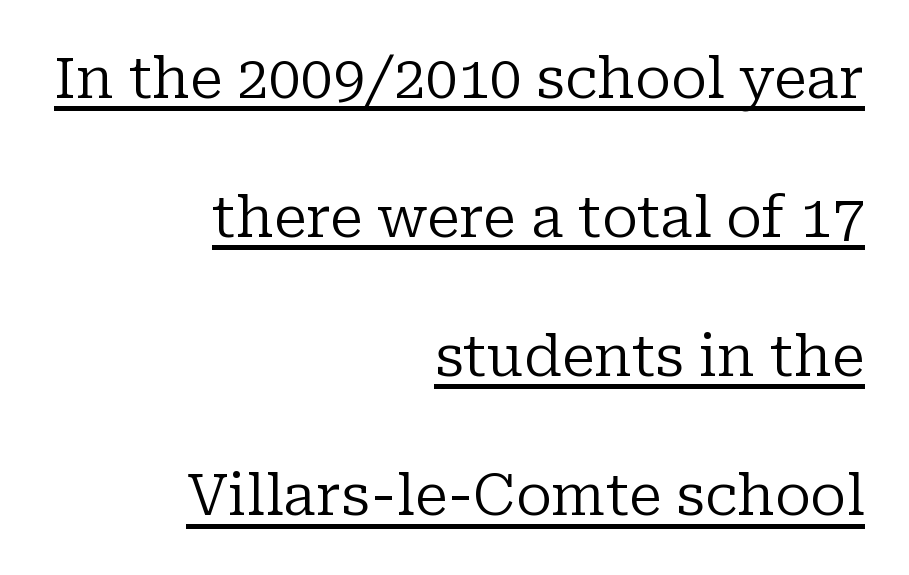
This sample uses plain, unmodified letter spacing. Caption: multi-line text, flush right, ragged left. Old-style or modern, the face here clearly has serifs. The passage shown is underscored from start to finish.
